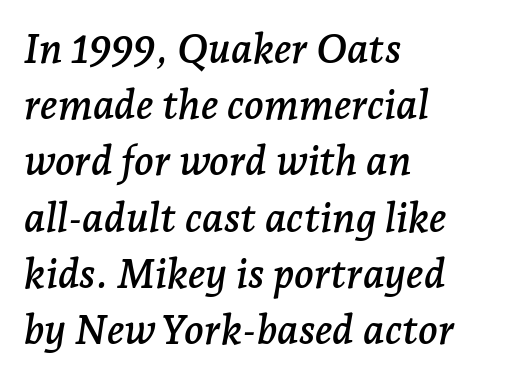
Every character sits at an angle, as italics do. Stroke terminals: seriffed. The zone under the glyphs is completely vacant. Reading down the block, your eye returns to a fixed left position each line.
